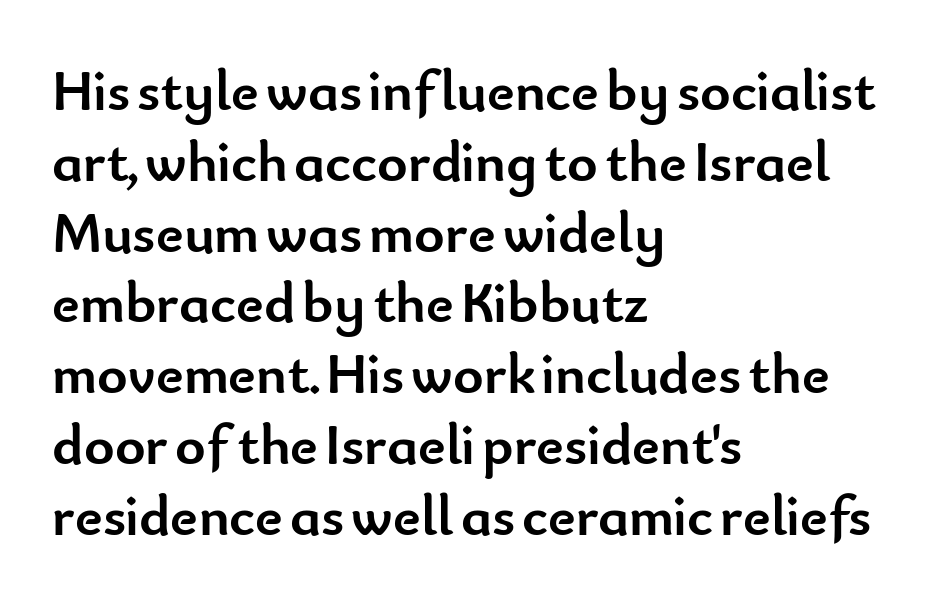
The image shows 58 px semibold sans-serif type, upright; set left-aligned, line spacing 1.22x, normal letter spacing, not underlined; low stroke contrast and a small x-height.
